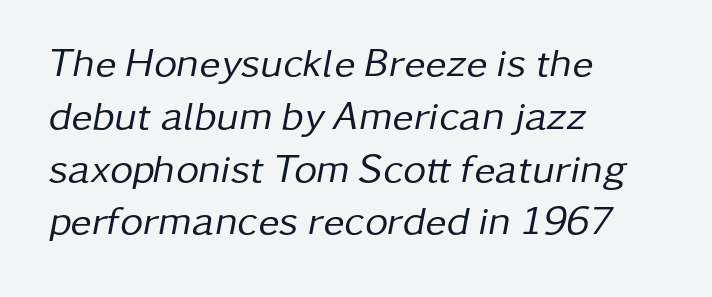
Q: Is the text bold? A: No.
Q: Is the text italic (slanted)? A: Yes, it leans right by about 11 degrees.
Q: Is the text underlined? A: No.
Q: How is the paragraph aligned? A: Left-aligned.
Q: Is the spacing between letters normal or unusually wide? A: Normal.
Q: Is the spacing between lines tight, normal or loose? A: Normal.
Q: Width (condensed, normal, or wide)? A: Normal.
Q: Stroke contrast? A: Low.
Q: x-height? A: Medium.
Q: Monospaced? A: No.
